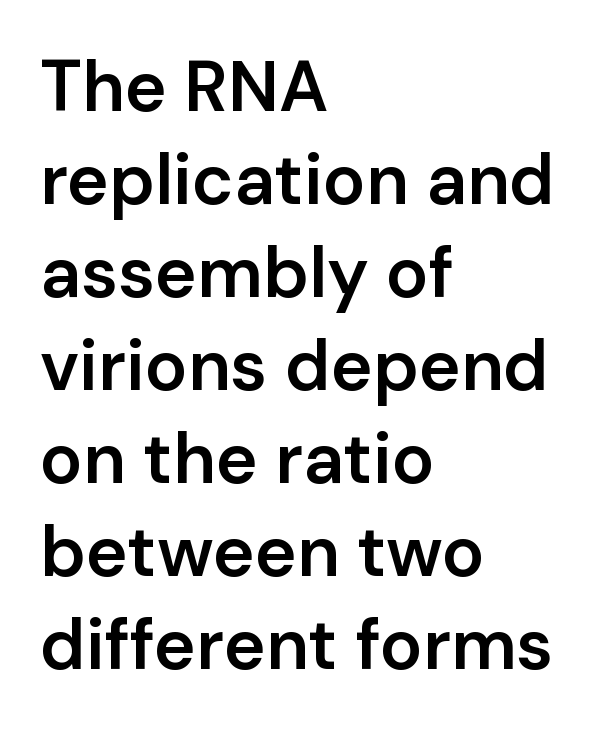
The image shows 71 px semibold sans-serif type, upright; set left-aligned, normal line spacing (1.31x), normal letter spacing, not underlined; low stroke contrast and a medium x-height.
